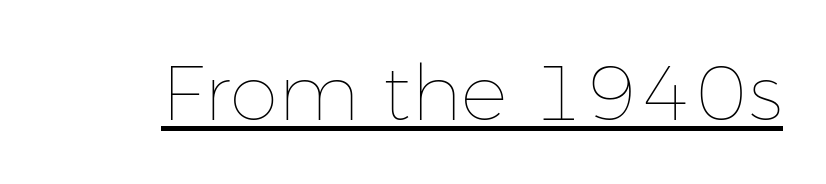
The image shows 78 px thin type, upright; set normal letter spacing, underlined; low stroke contrast and a medium x-height.
